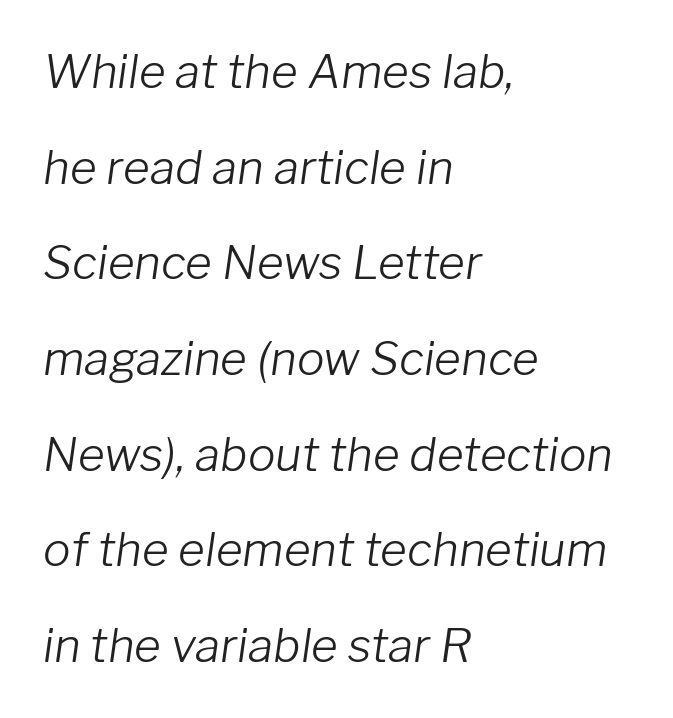
The image shows 46 px light type, italic (leaning right); set left-aligned, loose line spacing (2.08x), normal letter spacing, not underlined; low stroke contrast and a medium x-height.
